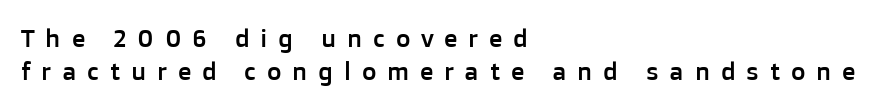
Q: Is the text italic (slanted)? A: No, it is upright.
Q: Is the text underlined? A: No.
Q: How is the paragraph aligned? A: Left-aligned.
Q: Is the spacing between letters normal or unusually wide? A: Unusually wide.
Q: Is the spacing between lines tight, normal or loose? A: Normal.
